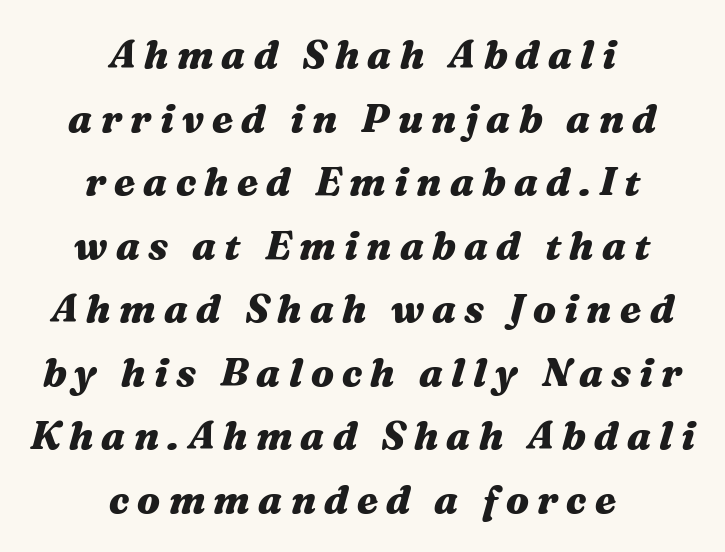
The image shows 39 px heavy, wide type, italic (leaning right); set centered, normal line spacing (1.63x), unusually wide letter spacing (+0.21 em), not underlined; medium stroke contrast and a medium x-height.
